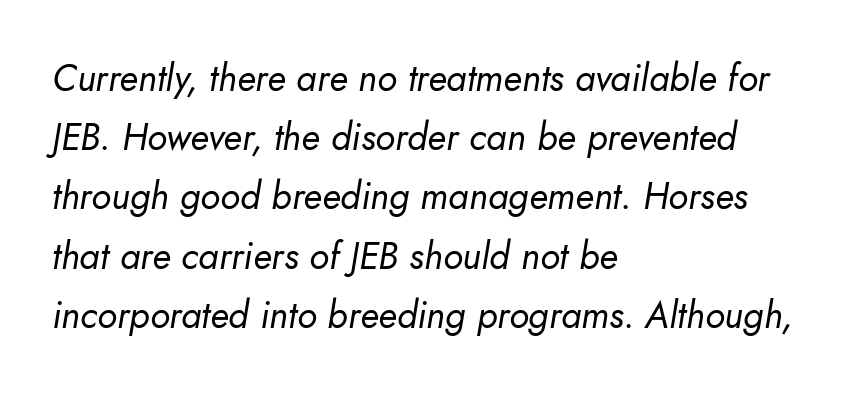
The image shows 37 px regular-weight type, italic (leaning right); set left-aligned, normal line spacing (1.6x), normal letter spacing, not underlined; low stroke contrast and a small x-height.
